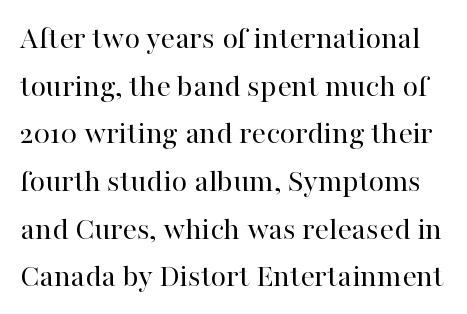
The rendering keeps characters at their native spacing. Letterform terminals end in serifs throughout the passage. Think standard paragraph weight, or any step lighter than that. Think of a printed novel: that variable character pitch is what you see here. The vertical gap from one line to the next is medium. Italic? Not at all — the glyphs are vertical.
